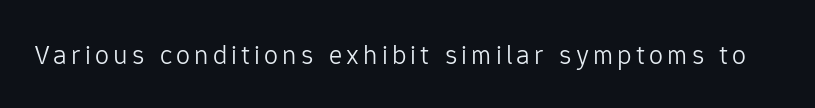
I'd call this a sans setting — the letters go barefoot. The weight would be labelled regular, book, light, or lighter still. The lettering stays uniformly vertical, giving the passage a roman look. Descenders hang freely into open space. Proportional: the letters do not fall into vertical columns.
